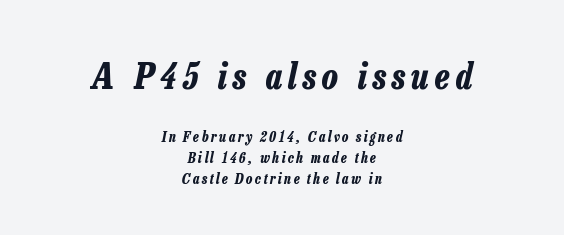
{"italic": "yes", "lean": "right", "slant_degrees": 13, "bold": "yes", "weight": "bold", "width": "condensed", "stroke_contrast": "low", "x_height": "medium", "monospaced": "no", "underline": "no", "align": "center", "line_spacing": "normal", "line_spacing_ratio": 1.47, "larger_block": "first", "size_ratio": 2.5, "glyph_px": 35}
